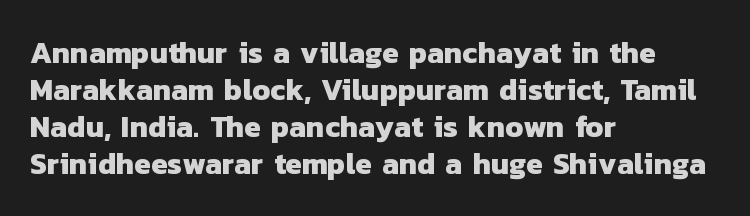
Q: Is the text bold? A: Yes.
Q: Is the typeface a serif or a sans-serif typeface? A: Sans-serif.
Q: Is the text underlined? A: No.
Q: How is the paragraph aligned? A: Left-aligned.
Q: Is the spacing between letters normal or unusually wide? A: Normal.
Q: Width (condensed, normal, or wide)? A: Normal.
Q: Stroke contrast? A: Low.
Q: x-height? A: Medium.
Q: Monospaced? A: No.
